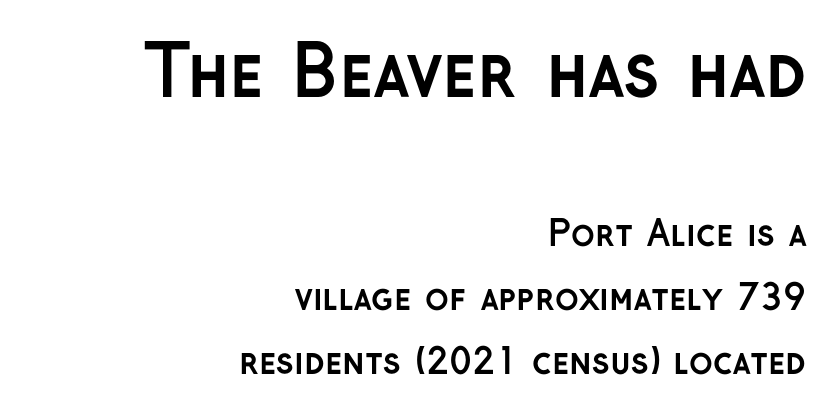
The line texture is even and compact thanks to regular tracking. Looks like regular typesetting: each glyph gets only the width it needs. The lines are quadded right. The first block has been scaled up relative to the second. Characters remain perfectly vertical along every line.
